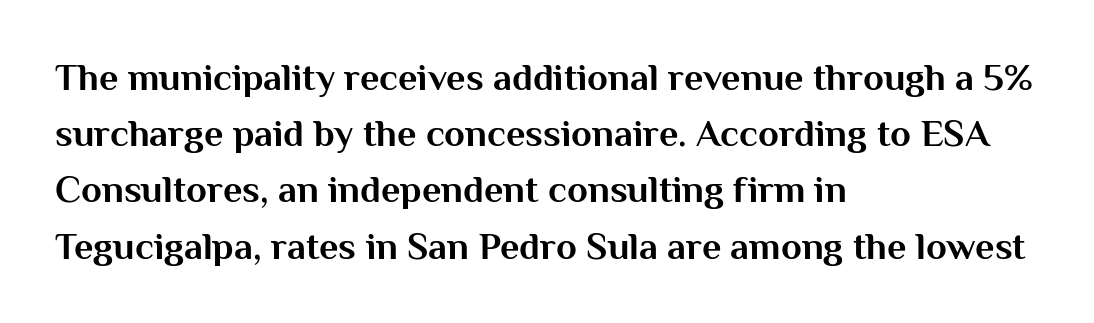
{"serif": "no", "italic": "no", "bold": "yes", "weight": "bold", "width": "normal", "stroke_contrast": "medium", "x_height": "medium", "monospaced": "no", "underline": "no", "align": "left", "line_spacing": "normal", "line_spacing_ratio": 1.48, "letter_spacing": "normal", "letter_spacing_em": 0.0, "glyph_px": 38}
